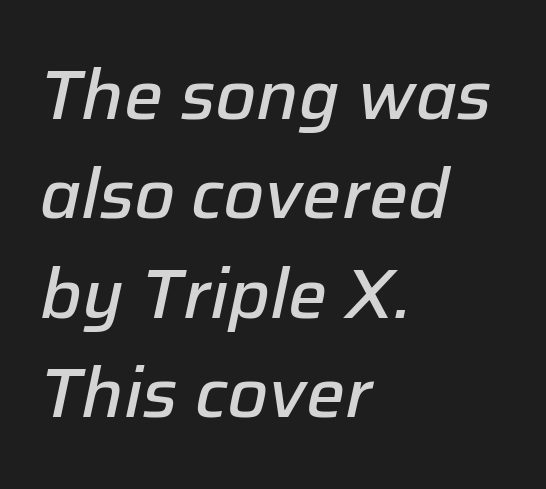
Q: Is the text bold? A: Semi-bold.
Q: Is the text italic (slanted)? A: Yes, it leans right by about 12 degrees.
Q: Is the text underlined? A: No.
Q: How is the paragraph aligned? A: Left-aligned.
Q: Is the spacing between letters normal or unusually wide? A: Normal.
Q: Is the spacing between lines tight, normal or loose? A: Normal.
Q: Width (condensed, normal, or wide)? A: Normal.
Q: Stroke contrast? A: Low.
Q: x-height? A: Medium.
Q: Monospaced? A: No.
